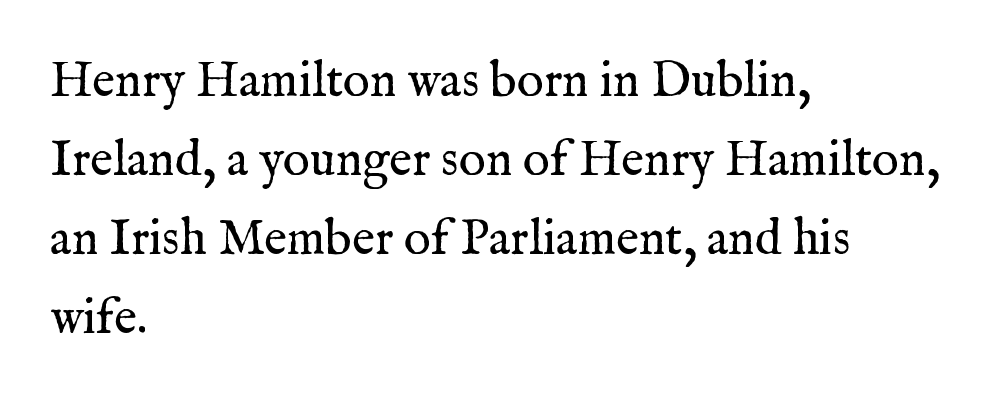
The image shows 50 px regular-weight serif type, upright; set left-aligned, normal line spacing (1.58x), normal letter spacing, not underlined; medium stroke contrast and a medium x-height.
